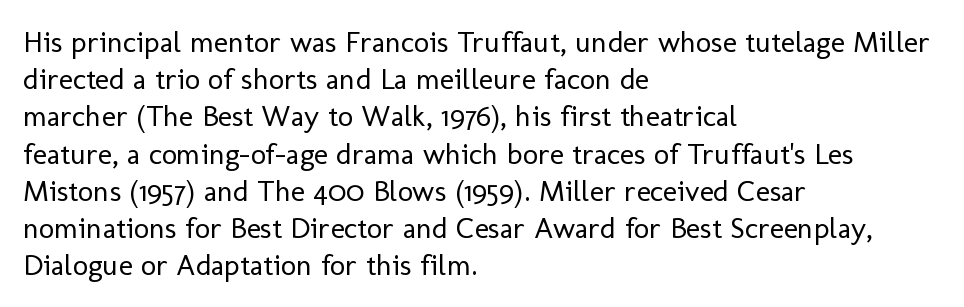
Q: Is the text bold? A: No.
Q: Is the text italic (slanted)? A: No, it is upright.
Q: Is the typeface a serif or a sans-serif typeface? A: Sans-serif.
Q: Is the text underlined? A: No.
Q: How is the paragraph aligned? A: Left-aligned.
Q: Is the spacing between letters normal or unusually wide? A: Normal.
Q: Width (condensed, normal, or wide)? A: Normal.
Q: Stroke contrast? A: Low.
Q: x-height? A: Medium.
Q: Monospaced? A: No.
